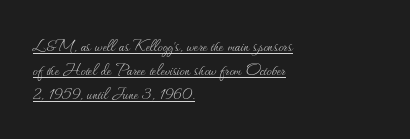
One-word summary of the alignment: left. Letter spacing: default. The rendering uses the underline text-decoration.
